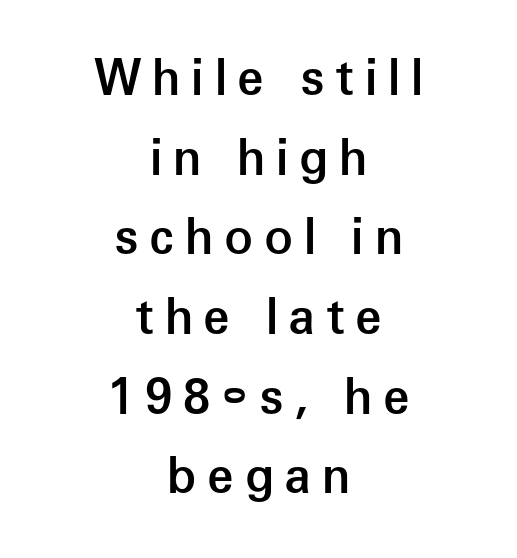
Q: Is the text bold? A: Semi-bold.
Q: Is the text italic (slanted)? A: No, it is upright.
Q: Is the typeface a serif or a sans-serif typeface? A: Sans-serif.
Q: Is the text underlined? A: No.
Q: How is the paragraph aligned? A: Centered.
Q: Is the spacing between letters normal or unusually wide? A: Unusually wide.
Q: Is the spacing between lines tight, normal or loose? A: Normal.
Q: Width (condensed, normal, or wide)? A: Normal.
Q: Stroke contrast? A: Low.
Q: x-height? A: Medium.
Q: Monospaced? A: No.
